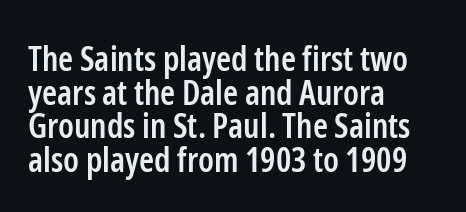
The image shows 34 px semibold, condensed sans-serif type, upright; set left-aligned, tight line spacing (0.99x), normal letter spacing, not underlined; low stroke contrast and a medium x-height.
